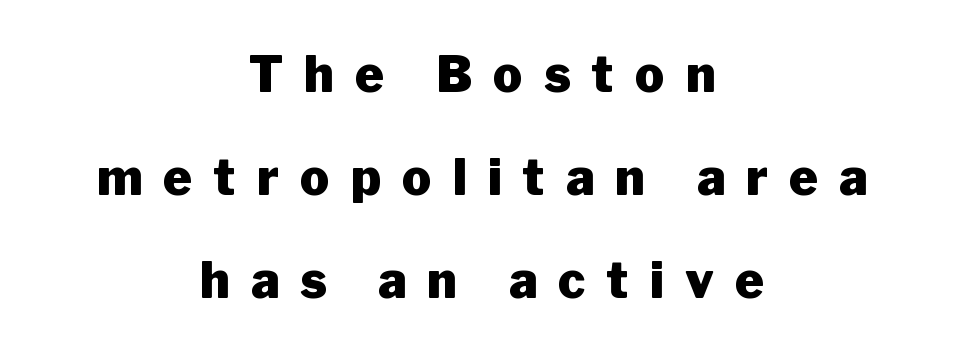
Q: Is the text bold? A: Yes.
Q: Is the text italic (slanted)? A: No, it is upright.
Q: Is the typeface a serif or a sans-serif typeface? A: Sans-serif.
Q: Is the text underlined? A: No.
Q: How is the paragraph aligned? A: Centered.
Q: Is the spacing between letters normal or unusually wide? A: Unusually wide.
Q: Is the spacing between lines tight, normal or loose? A: Loose.
Q: Width (condensed, normal, or wide)? A: Normal.
Q: Stroke contrast? A: Low.
Q: x-height? A: Medium.
Q: Monospaced? A: No.
